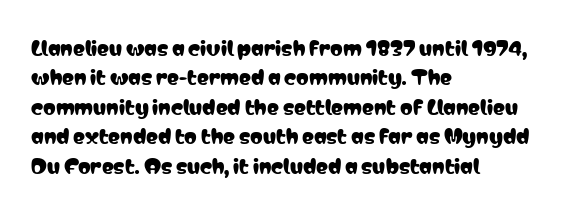
The image shows 20 px text type, upright; set left-aligned, normal line spacing (1.47x), normal letter spacing, not underlined.
